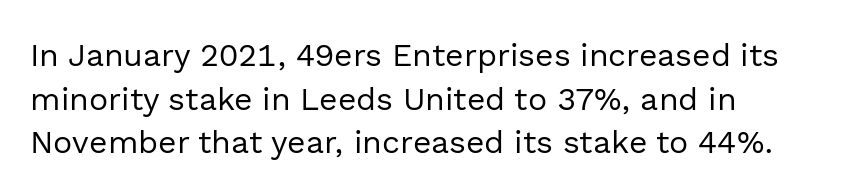
Q: Is the text bold? A: No.
Q: Is the text italic (slanted)? A: No, it is upright.
Q: Is the typeface a serif or a sans-serif typeface? A: Sans-serif.
Q: Is the text underlined? A: No.
Q: How is the paragraph aligned? A: Left-aligned.
Q: Is the spacing between letters normal or unusually wide? A: Normal.
Q: Is the spacing between lines tight, normal or loose? A: Normal.
Q: Width (condensed, normal, or wide)? A: Normal.
Q: x-height? A: Medium.
Q: Monospaced? A: No.
